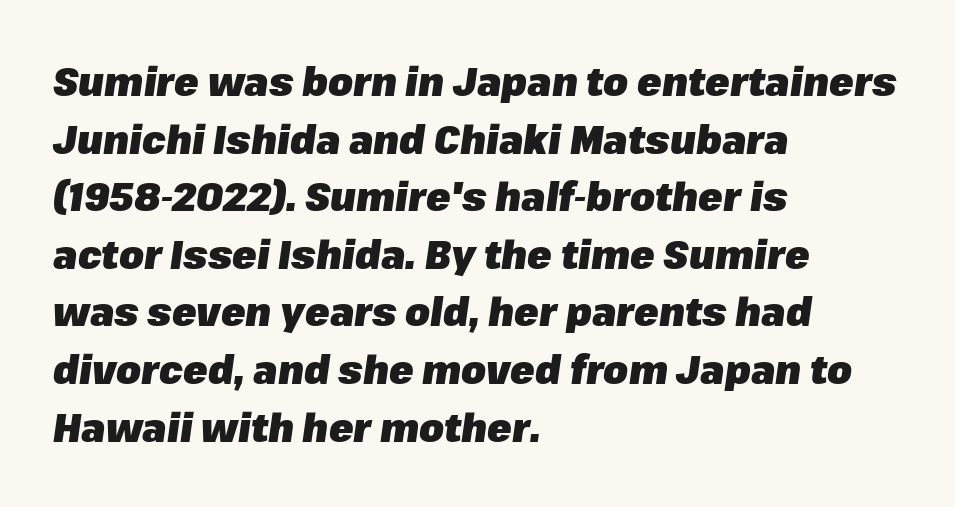
The image shows 40 px heavy type, italic (leaning right); set left-aligned, normal line spacing (1.44x), normal letter spacing, not underlined; low stroke contrast and a medium x-height.
